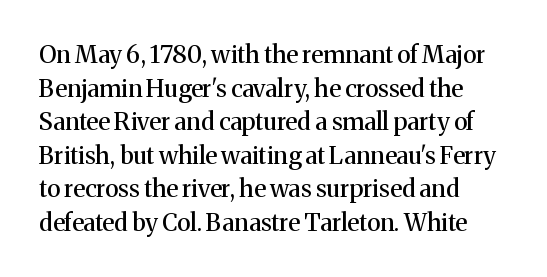
The image shows 24 px text type, upright; set left-aligned, normal line spacing (1.4x), normal letter spacing, not underlined.
